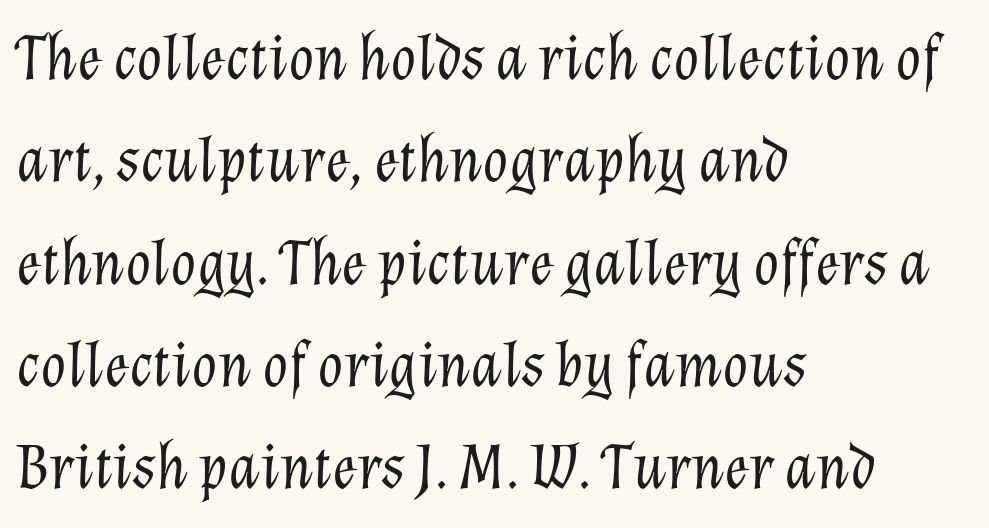
{"italic": "yes", "lean": "right", "slant_degrees": 12, "bold": "no", "weight": "light", "width": "normal", "stroke_contrast": "low", "x_height": "medium", "monospaced": "no", "underline": "no", "align": "left", "line_spacing": "normal", "line_spacing_ratio": 1.55, "letter_spacing": "normal", "letter_spacing_em": 0.0, "glyph_px": 66}
